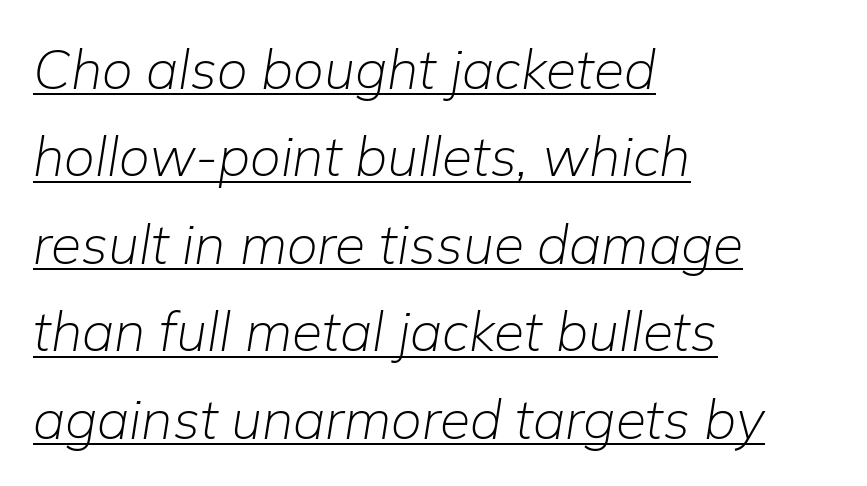
Q: Is the text bold? A: No.
Q: Is the text italic (slanted)? A: Yes, it leans right by about 9 degrees.
Q: Is the text underlined? A: Yes.
Q: How is the paragraph aligned? A: Left-aligned.
Q: Is the spacing between letters normal or unusually wide? A: Normal.
Q: Is the spacing between lines tight, normal or loose? A: Normal.
Q: Width (condensed, normal, or wide)? A: Normal.
Q: Stroke contrast? A: Low.
Q: x-height? A: Medium.
Q: Monospaced? A: No.
